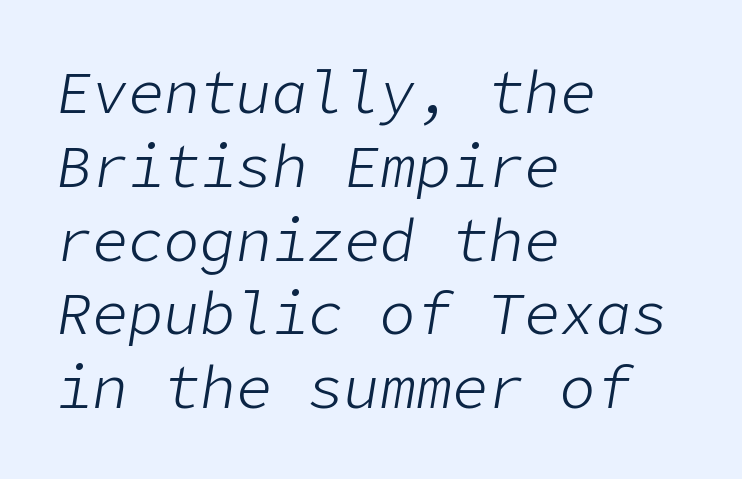
Q: Is the text bold? A: No.
Q: Is the text italic (slanted)? A: Yes, it leans right by about 9 degrees.
Q: Is the text underlined? A: No.
Q: How is the paragraph aligned? A: Left-aligned.
Q: Is the spacing between letters normal or unusually wide? A: Normal.
Q: Width (condensed, normal, or wide)? A: Normal.
Q: Stroke contrast? A: Low.
Q: x-height? A: Medium.
